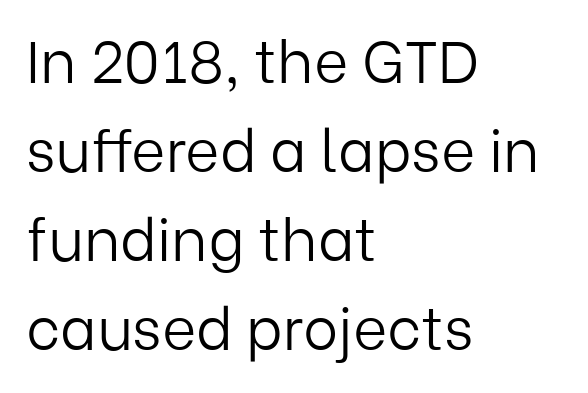
Posture: straight, roman, zero tilt. Just letters on the line, the space beneath them empty. Does extra space separate the letters? No, they use regular spacing. This sample is left-justified, so line endings fall wherever the words run out. Vertical stems look standard width or narrower in stroke.
